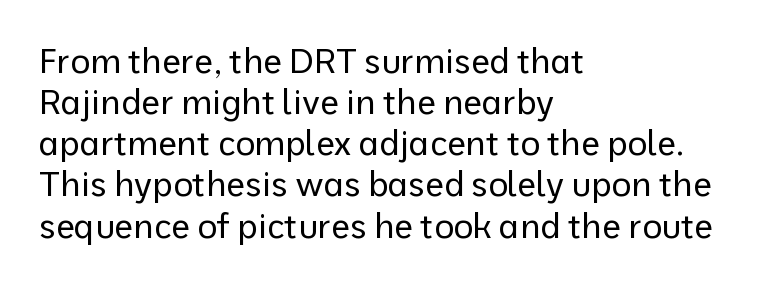
{"serif": "no", "italic": "no", "bold": "no", "weight": "regular", "width": "normal", "stroke_contrast": "low", "x_height": "medium", "monospaced": "no", "underline": "no", "align": "left", "line_spacing_ratio": 1.21, "letter_spacing": "normal", "letter_spacing_em": 0.0, "glyph_px": 34}
